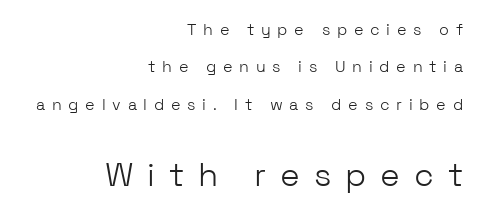
The image shows 33 px light sans-serif type, upright; set right-aligned, loose line spacing (2.34x), unusually wide letter spacing (+0.42 em), not underlined; the second (bottom) block is 2.06x larger; low stroke contrast and a medium x-height.
